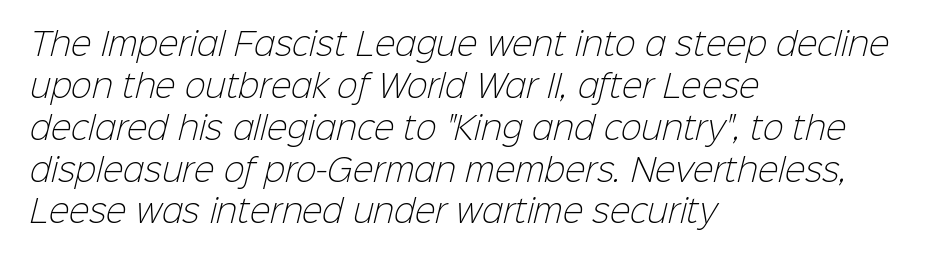
The image shows 31 px light sans-serif type; set left-aligned, normal line spacing (1.35x), normal letter spacing, not underlined; low stroke contrast and a medium x-height.
